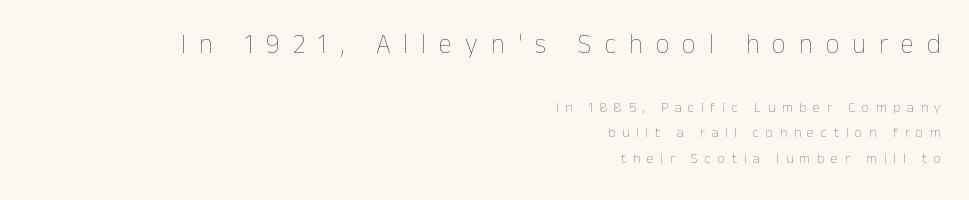
Quick note: underline off. Scale decreases going downward across the two blocks. Vertical strokes here are truly vertical. The typesetter chose a ragged-left arrangement here. On a weight scale, this lands at 450 or below. The letterforms stand isolated, each surrounded by extra space.
